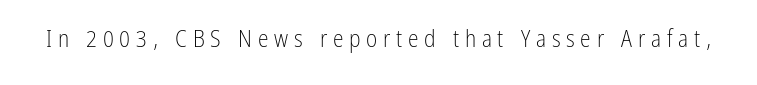
Q: Is the text bold? A: No.
Q: Is the text italic (slanted)? A: No, it is upright.
Q: Is the text underlined? A: No.
Q: Is the spacing between letters normal or unusually wide? A: Unusually wide.
